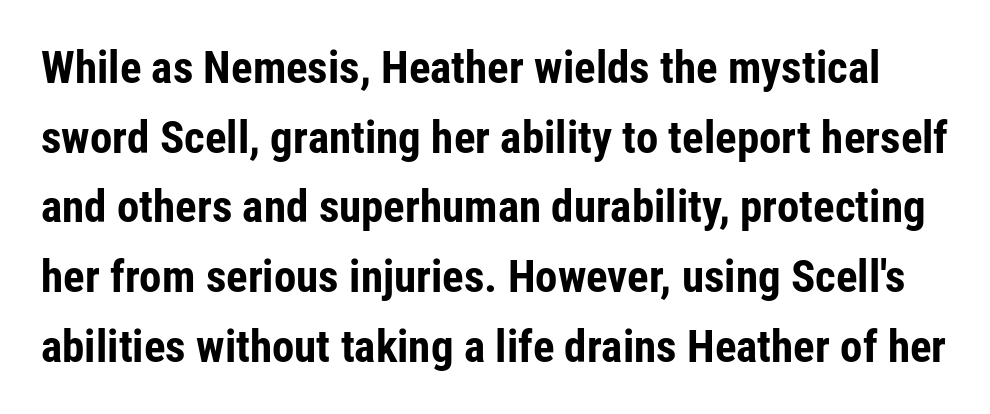
Q: Is the text bold? A: Yes.
Q: Is the text italic (slanted)? A: No, it is upright.
Q: Is the typeface a serif or a sans-serif typeface? A: Sans-serif.
Q: Is the text underlined? A: No.
Q: Is the spacing between letters normal or unusually wide? A: Normal.
Q: Is the spacing between lines tight, normal or loose? A: Normal.
Q: Width (condensed, normal, or wide)? A: Condensed.
Q: Stroke contrast? A: Low.
Q: x-height? A: Medium.
Q: Monospaced? A: No.
